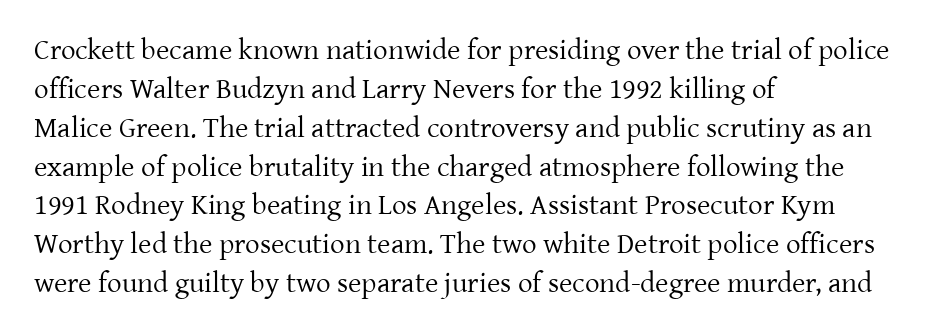
The image shows 29 px regular-weight serif type, upright; set left-aligned, normal line spacing (1.34x), normal letter spacing, not underlined; low stroke contrast and a medium x-height.
